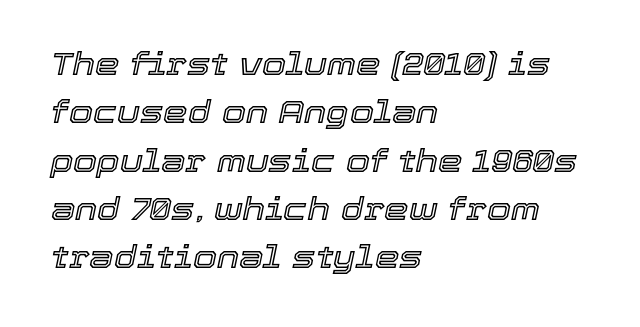
{"italic": "yes", "lean": "right", "slant_degrees": 12, "width": "normal", "x_height": "medium", "monospaced": "no", "underline": "no", "align": "left", "line_spacing": "normal", "line_spacing_ratio": 1.56, "letter_spacing": "normal", "letter_spacing_em": 0.0, "glyph_px": 31}
